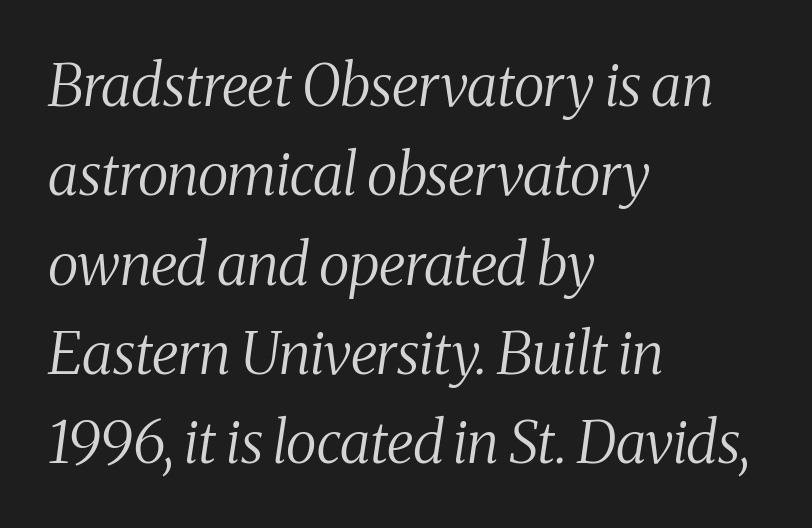
Q: Is the text bold? A: No.
Q: Is the text italic (slanted)? A: Yes, it leans right by about 8 degrees.
Q: Is the typeface a serif or a sans-serif typeface? A: Serif.
Q: Is the text underlined? A: No.
Q: How is the paragraph aligned? A: Left-aligned.
Q: Is the spacing between letters normal or unusually wide? A: Normal.
Q: Is the spacing between lines tight, normal or loose? A: Normal.
Q: Width (condensed, normal, or wide)? A: Condensed.
Q: Stroke contrast? A: Medium.
Q: x-height? A: Medium.
Q: Monospaced? A: No.
